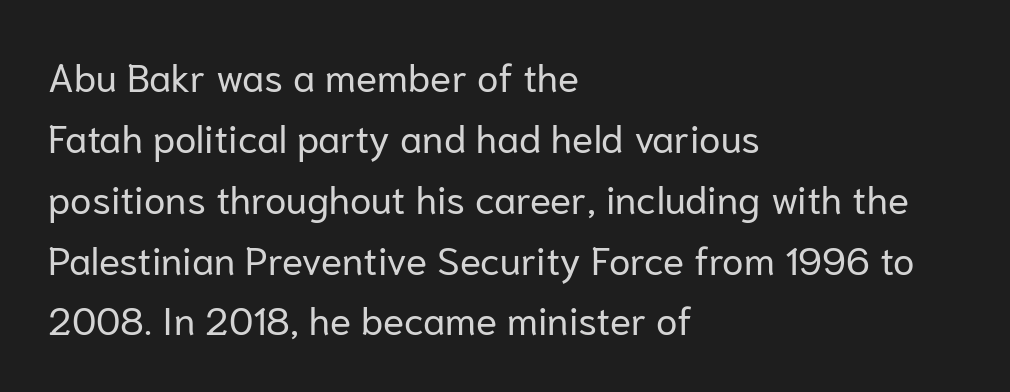
The image shows 39 px regular-weight sans-serif type, upright; set left-aligned, normal line spacing (1.56x), normal letter spacing, not underlined; low stroke contrast and a medium x-height.
